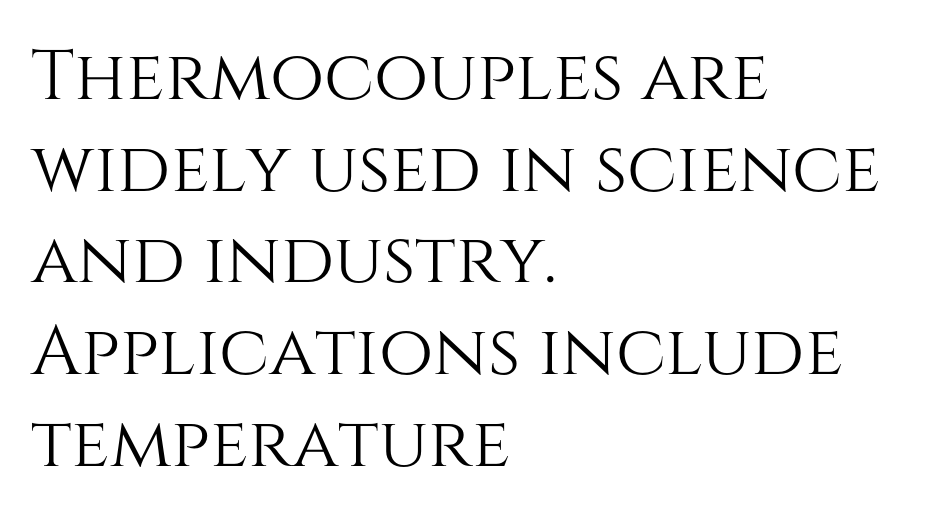
The image shows 70 px text type, upright; set left-aligned, normal line spacing (1.31x), normal letter spacing, not underlined; medium stroke contrast and a large x-height.
